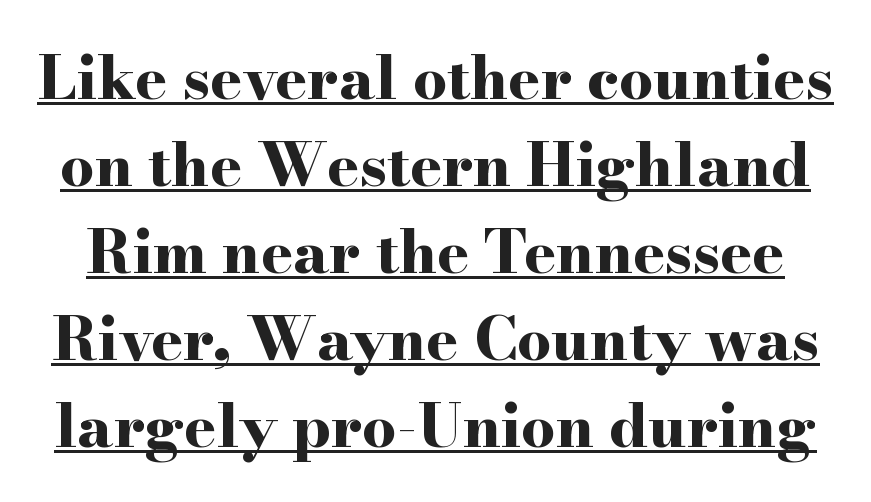
A typographer would call this underscored text. This block has exactly the height ordinary leading produces. Style check: upright. These lines are rendered in a variable-pitch font. This sample uses a serif face. The line texture is even and compact thanks to regular tracking.
